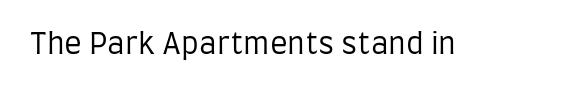
{"serif": "no", "italic": "no", "bold": "no", "weight": "regular", "width": "condensed", "stroke_contrast": "low", "x_height": "large", "monospaced": "no", "underline": "no", "letter_spacing": "normal", "letter_spacing_em": 0.0, "glyph_px": 29}
